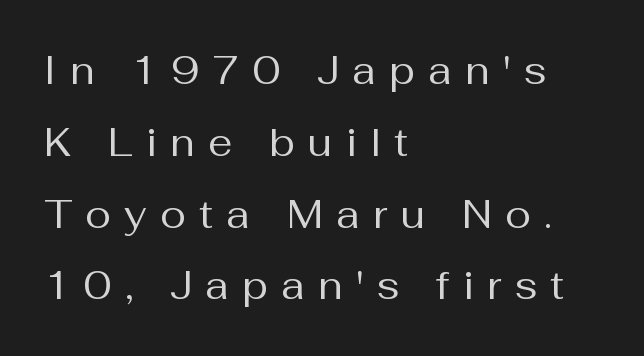
Q: Is the text bold? A: No.
Q: Is the text italic (slanted)? A: No, it is upright.
Q: Is the typeface a serif or a sans-serif typeface? A: Sans-serif.
Q: Is the text underlined? A: No.
Q: How is the paragraph aligned? A: Left-aligned.
Q: Is the spacing between letters normal or unusually wide? A: Unusually wide.
Q: Width (condensed, normal, or wide)? A: Normal.
Q: Stroke contrast? A: Medium.
Q: x-height? A: Medium.
Q: Monospaced? A: No.
